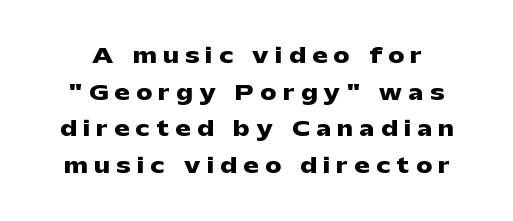
Q: Is the text bold? A: Yes.
Q: Is the text italic (slanted)? A: No, it is upright.
Q: Is the text underlined? A: No.
Q: Is the spacing between letters normal or unusually wide? A: Unusually wide.
